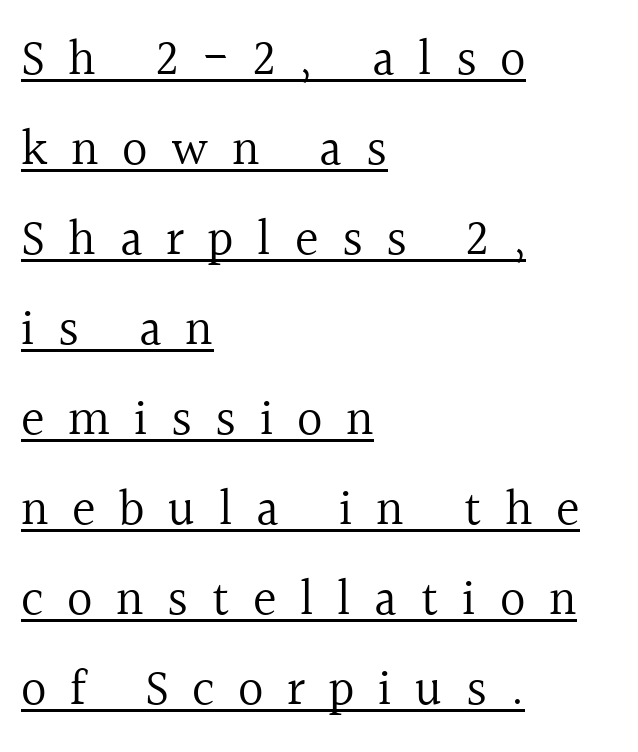
Q: Is the text bold? A: No.
Q: Is the text italic (slanted)? A: No, it is upright.
Q: Is the typeface a serif or a sans-serif typeface? A: Serif.
Q: Is the text underlined? A: Yes.
Q: How is the paragraph aligned? A: Left-aligned.
Q: Is the spacing between letters normal or unusually wide? A: Unusually wide.
Q: Width (condensed, normal, or wide)? A: Normal.
Q: x-height? A: Medium.
Q: Monospaced? A: No.
